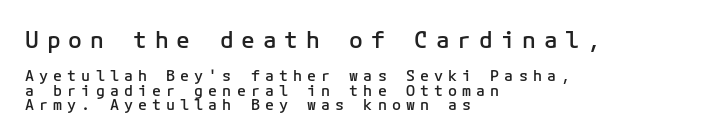
{"italic": "no", "bold": "semi", "underline": "no", "align": "left", "line_spacing": "tight", "line_spacing_ratio": 0.98, "letter_spacing": "wide", "letter_spacing_em": 0.34, "larger_block": "first", "size_ratio": 1.53, "glyph_px": 23}
